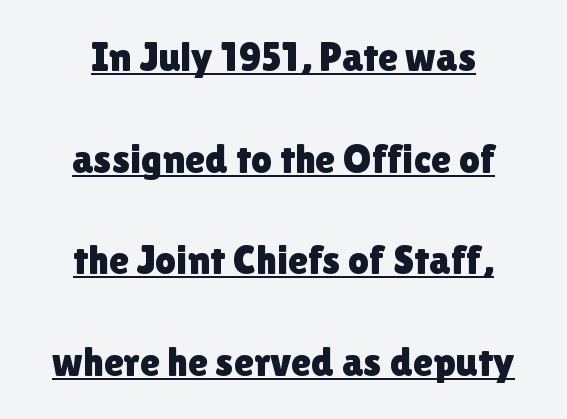
The image shows 41 px sans-serif type, upright; set centered, loose line spacing (2.48x), normal letter spacing, underlined; low stroke contrast and a medium x-height.
